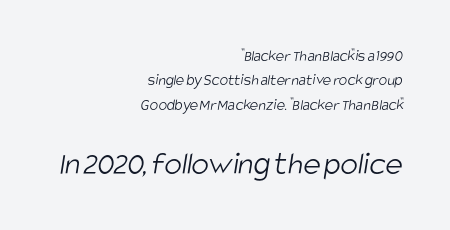
The image shows 33 px light, condensed sans-serif type; set right-aligned, normal line spacing (1.52x), normal letter spacing, not underlined; the second (bottom) block is 2.06x larger; low stroke contrast and a large x-height.
